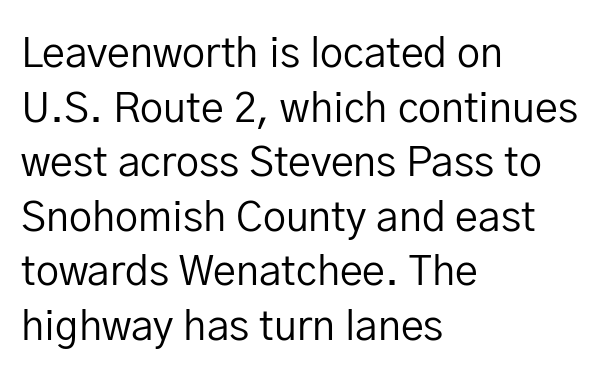
The image shows 41 px regular-weight sans-serif type, upright; set left-aligned, normal line spacing (1.33x), normal letter spacing, not underlined; low stroke contrast and a medium x-height.
